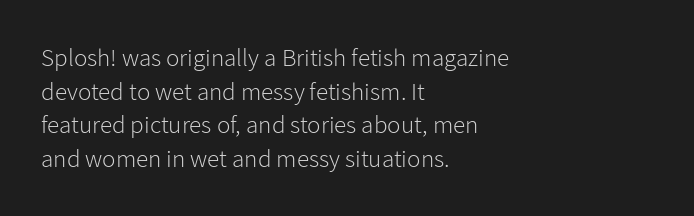
{"italic": "no", "bold": "no", "underline": "no", "align": "left", "line_spacing": "normal", "line_spacing_ratio": 1.35, "letter_spacing": "normal", "letter_spacing_em": 0.0, "glyph_px": 25}
